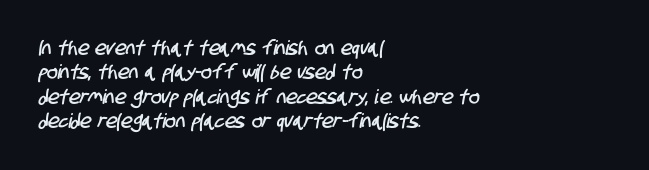
The image shows 20 px text type; set left-aligned, line spacing 1.22x, normal letter spacing, not underlined.
